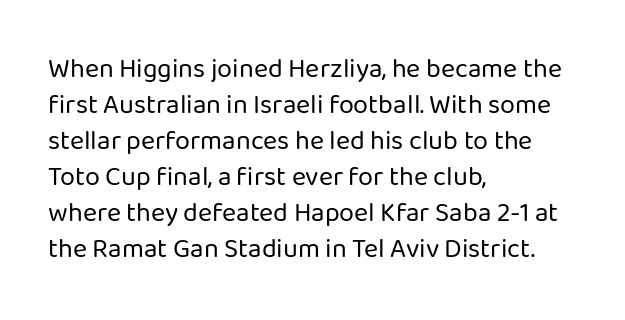
A clean baseline with only descenders dipping below it. The letters stand upright; this is a roman face. The letterforms sit shoulder to shoulder at normal distance. The compositor pushed each line to the left boundary.
